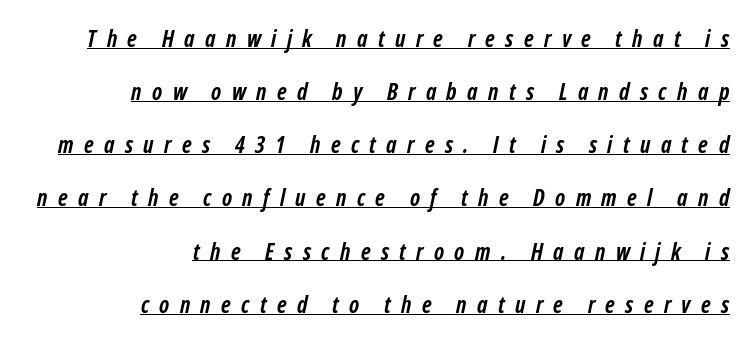
The image shows 23 px bold type, italic (leaning right); set right-aligned, loose line spacing (2.31x), unusually wide letter spacing (+0.45 em), underlined.
